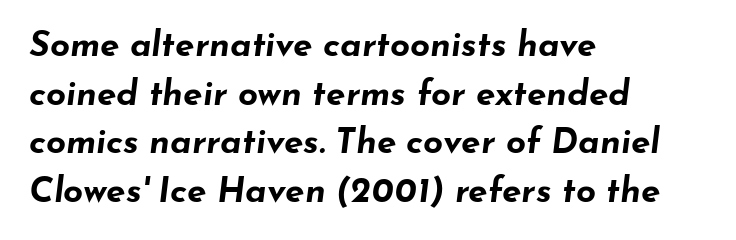
Q: Is the text bold? A: Yes.
Q: Is the text italic (slanted)? A: Yes, it leans right by about 7 degrees.
Q: Is the text underlined? A: No.
Q: How is the paragraph aligned? A: Left-aligned.
Q: Is the spacing between letters normal or unusually wide? A: Normal.
Q: Is the spacing between lines tight, normal or loose? A: Normal.
Q: Width (condensed, normal, or wide)? A: Wide.
Q: Stroke contrast? A: Low.
Q: x-height? A: Small.
Q: Monospaced? A: No.
